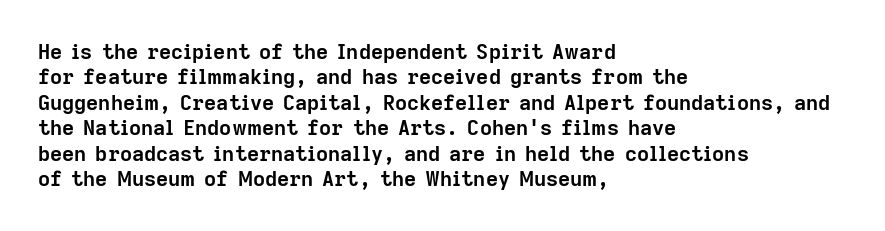
The image shows 21 px bold type, upright; set left-aligned, line spacing 1.21x, normal letter spacing, not underlined.
